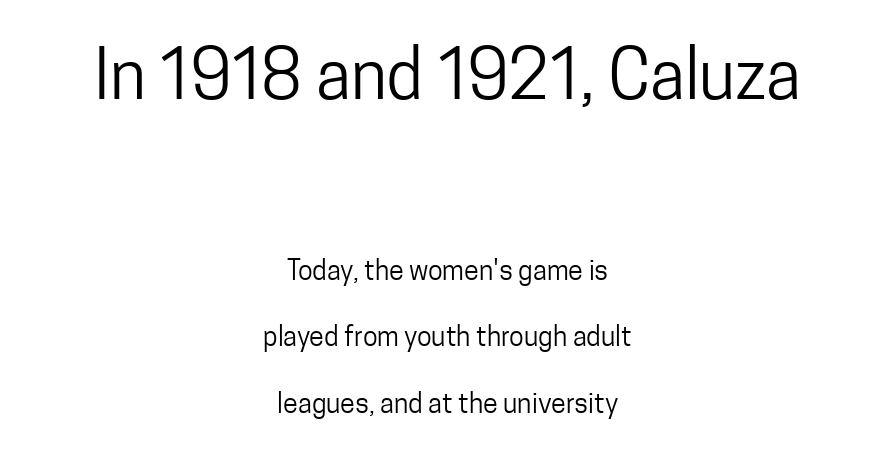
{"serif": "no", "italic": "no", "bold": "no", "weight": "regular", "width": "condensed", "stroke_contrast": "low", "x_height": "medium", "monospaced": "no", "underline": "no", "align": "center", "line_spacing": "loose", "line_spacing_ratio": 2.46, "letter_spacing": "normal", "letter_spacing_em": 0.0, "larger_block": "first", "size_ratio": 2.52, "glyph_px": 68}
